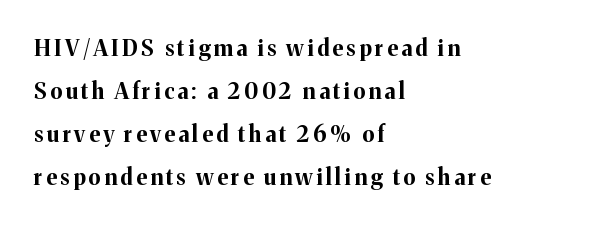
Q: Is the text bold? A: Yes.
Q: Is the text italic (slanted)? A: No, it is upright.
Q: Is the text underlined? A: No.
Q: How is the paragraph aligned? A: Left-aligned.
Q: Is the spacing between lines tight, normal or loose? A: Loose.
